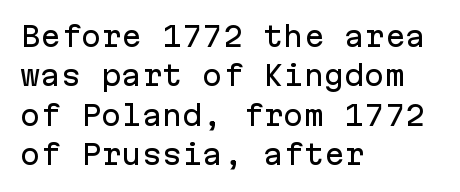
Rule under the text: the space is simply empty. The passage is arranged the way most books set body copy — flush left. This is the regular roman posture of the typeface. Default kerning and tracking; the words read as compact shapes.
